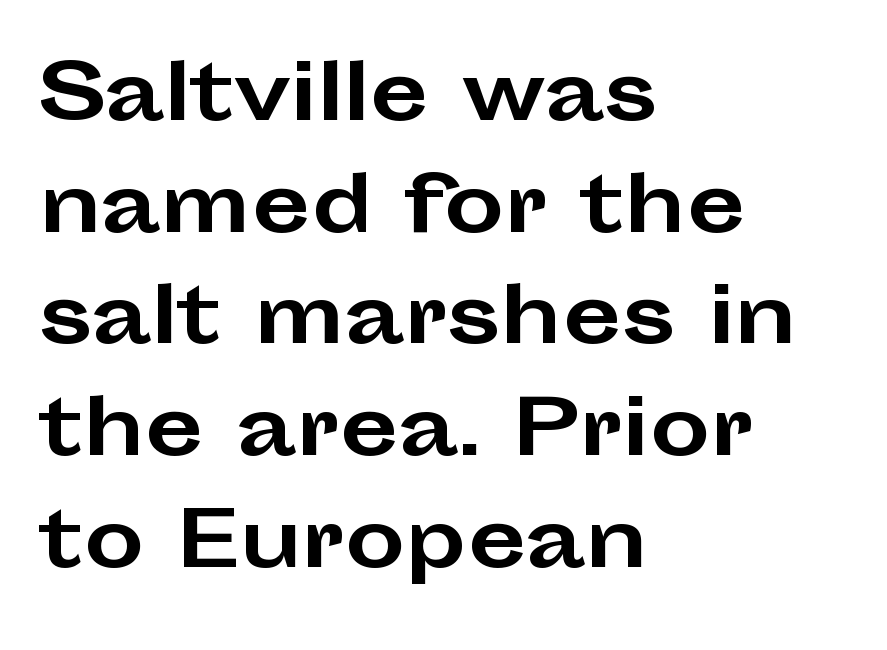
The image shows 76 px bold, wide sans-serif type, upright; set left-aligned, normal line spacing (1.47x), normal letter spacing, not underlined; low stroke contrast and a medium x-height.
